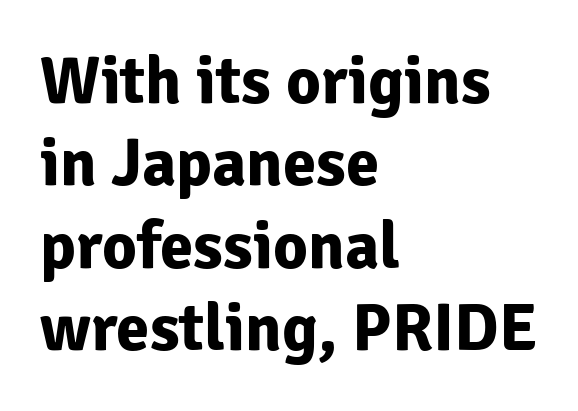
Q: Is the text bold? A: Yes.
Q: Is the text italic (slanted)? A: No, it is upright.
Q: Is the typeface a serif or a sans-serif typeface? A: Sans-serif.
Q: Is the text underlined? A: No.
Q: How is the paragraph aligned? A: Left-aligned.
Q: Is the spacing between letters normal or unusually wide? A: Normal.
Q: Width (condensed, normal, or wide)? A: Normal.
Q: Stroke contrast? A: Low.
Q: x-height? A: Medium.
Q: Monospaced? A: No.
